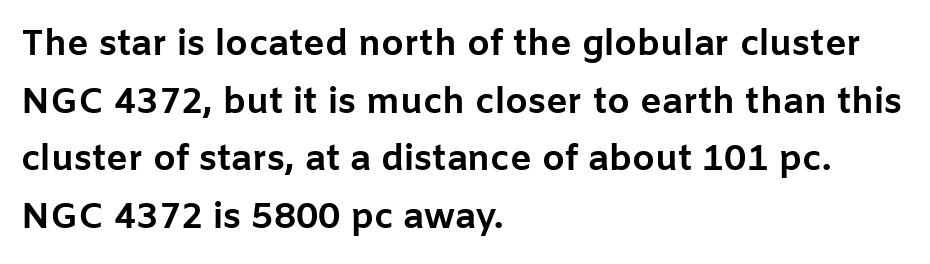
Q: Is the text bold? A: Yes.
Q: Is the text italic (slanted)? A: No, it is upright.
Q: Is the typeface a serif or a sans-serif typeface? A: Sans-serif.
Q: Is the text underlined? A: No.
Q: How is the paragraph aligned? A: Left-aligned.
Q: Is the spacing between letters normal or unusually wide? A: Normal.
Q: Is the spacing between lines tight, normal or loose? A: Normal.
Q: Width (condensed, normal, or wide)? A: Normal.
Q: Stroke contrast? A: Low.
Q: x-height? A: Medium.
Q: Monospaced? A: No.
